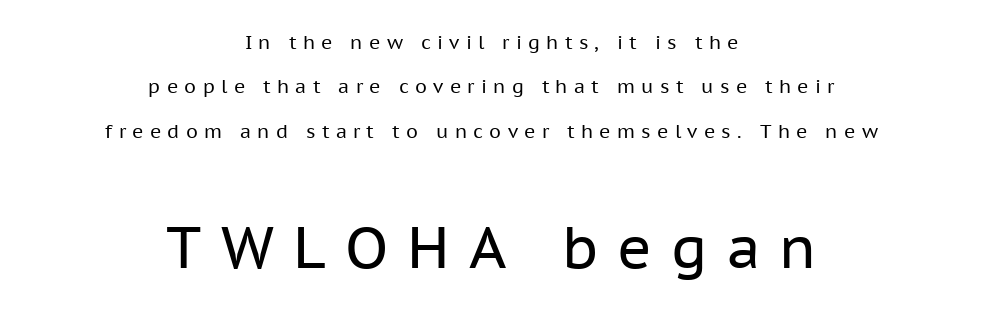
{"serif": "no", "italic": "no", "bold": "no", "weight": "regular", "width": "normal", "stroke_contrast": "low", "x_height": "medium", "monospaced": "no", "underline": "no", "align": "center", "line_spacing": "loose", "line_spacing_ratio": 2.33, "letter_spacing": "wide", "letter_spacing_em": 0.33, "larger_block": "second", "size_ratio": 3.05, "glyph_px": 58}
